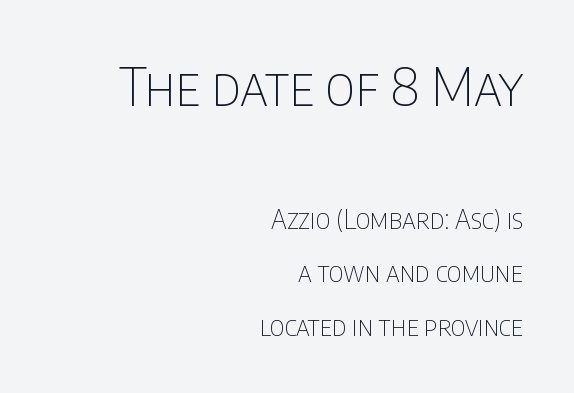
Letters have the restrained weight of plain body copy at most. A roman cut, with each character standing at attention. The strip under each line holds only bare page. The rag falls on the left side of this text block.
